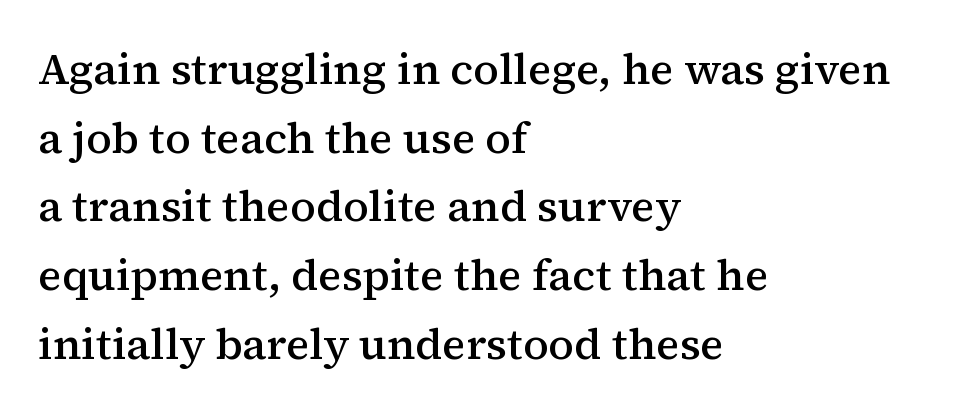
{"serif": "yes", "italic": "no", "bold": "semi", "weight": "semibold", "width": "normal", "stroke_contrast": "medium", "x_height": "medium", "monospaced": "no", "underline": "no", "align": "left", "line_spacing": "normal", "line_spacing_ratio": 1.56, "letter_spacing": "normal", "letter_spacing_em": 0.0, "glyph_px": 44}
